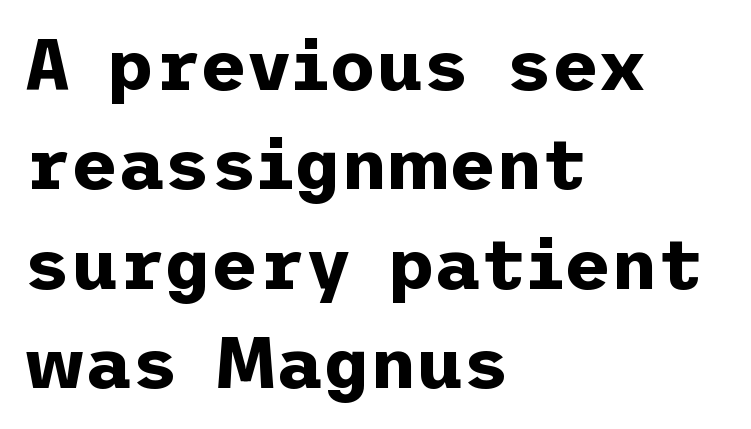
Q: Is the text bold? A: Yes.
Q: Is the text italic (slanted)? A: No, it is upright.
Q: Is the typeface a serif or a sans-serif typeface? A: Sans-serif.
Q: Is the text underlined? A: No.
Q: How is the paragraph aligned? A: Left-aligned.
Q: Is the spacing between letters normal or unusually wide? A: Normal.
Q: Is the spacing between lines tight, normal or loose? A: Normal.
Q: Width (condensed, normal, or wide)? A: Normal.
Q: Stroke contrast? A: Low.
Q: x-height? A: Medium.
